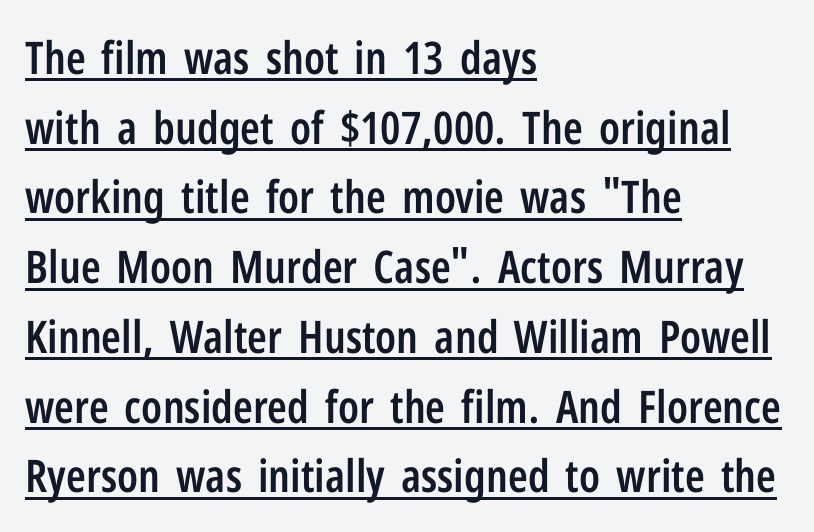
Q: Is the text bold? A: Semi-bold.
Q: Is the text italic (slanted)? A: No, it is upright.
Q: Is the typeface a serif or a sans-serif typeface? A: Sans-serif.
Q: Is the text underlined? A: Yes.
Q: How is the paragraph aligned? A: Left-aligned.
Q: Is the spacing between letters normal or unusually wide? A: Normal.
Q: Is the spacing between lines tight, normal or loose? A: Normal.
Q: Width (condensed, normal, or wide)? A: Condensed.
Q: Stroke contrast? A: Low.
Q: x-height? A: Medium.
Q: Monospaced? A: No.
